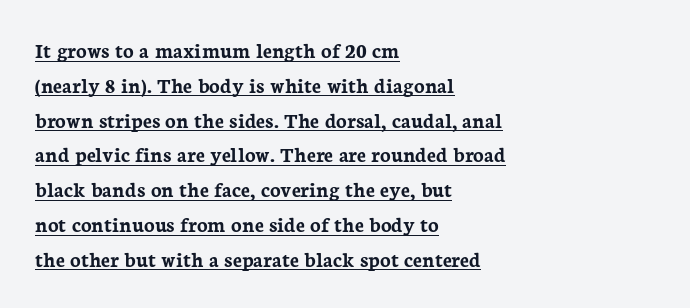
The image shows 22 px bold type, upright; set left-aligned, normal line spacing (1.58x), normal letter spacing, underlined.
